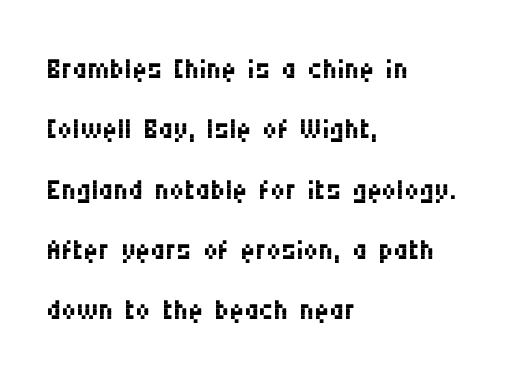
Type style note: lacks serifs. The typesetter chose a ragged-right arrangement here. A typesetter would call this leading conventional body-copy spacing. This rendering features lettering with no underline. This is not heavy type; no bold has been used. Ascenders rise straight up at ninety degrees.
